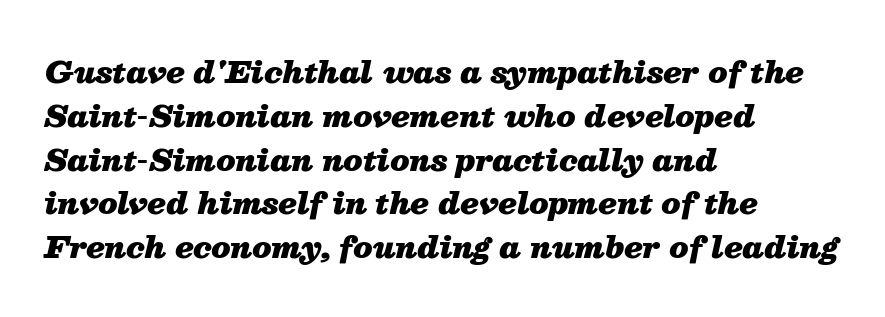
Q: Is the text bold? A: Yes.
Q: Is the text italic (slanted)? A: Yes, it leans right by about 13 degrees.
Q: Is the text underlined? A: No.
Q: How is the paragraph aligned? A: Left-aligned.
Q: Is the spacing between letters normal or unusually wide? A: Normal.
Q: Is the spacing between lines tight, normal or loose? A: Normal.
Q: Width (condensed, normal, or wide)? A: Normal.
Q: Stroke contrast? A: Medium.
Q: x-height? A: Medium.
Q: Monospaced? A: No.
